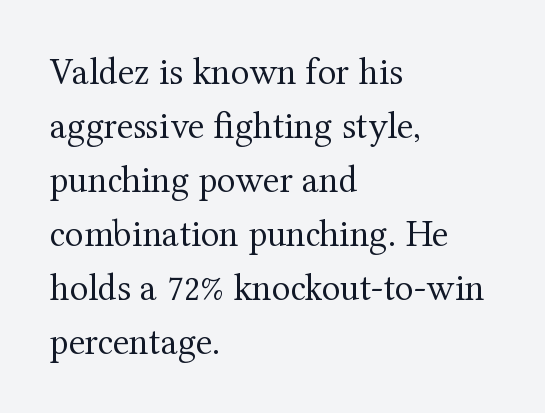
The image shows 38 px regular-weight serif type, upright; set left-aligned, normal line spacing (1.42x), normal letter spacing, not underlined; medium stroke contrast and a medium x-height.
